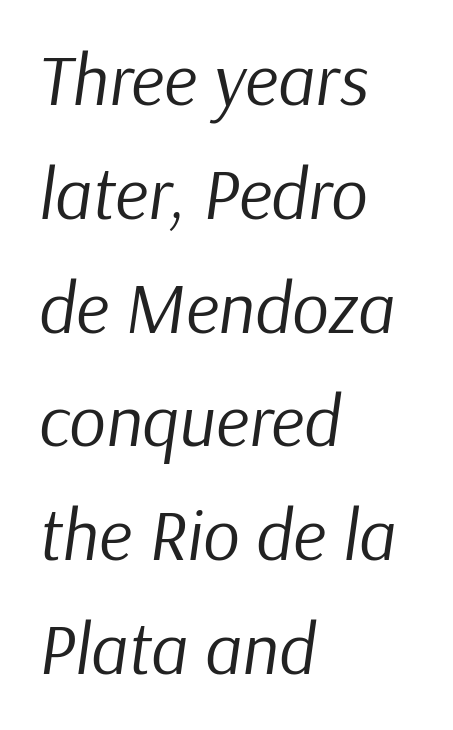
Q: Is the text bold? A: No.
Q: Is the text italic (slanted)? A: Yes, it leans right by about 9 degrees.
Q: Is the text underlined? A: No.
Q: How is the paragraph aligned? A: Left-aligned.
Q: Is the spacing between letters normal or unusually wide? A: Normal.
Q: Is the spacing between lines tight, normal or loose? A: Normal.
Q: Width (condensed, normal, or wide)? A: Normal.
Q: Stroke contrast? A: Low.
Q: x-height? A: Medium.
Q: Monospaced? A: No.
